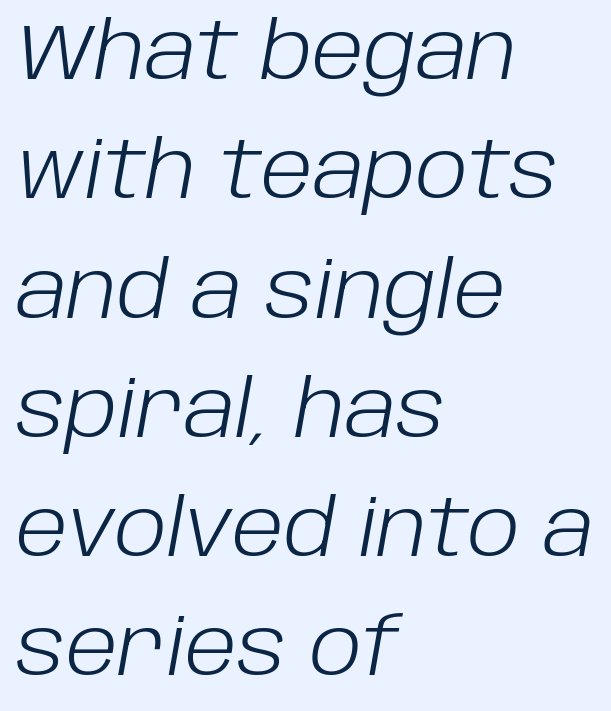
{"italic": "yes", "lean": "right", "slant_degrees": 10, "bold": "no", "weight": "light", "width": "normal", "stroke_contrast": "low", "x_height": "large", "monospaced": "no", "underline": "no", "align": "left", "line_spacing": "normal", "line_spacing_ratio": 1.51, "letter_spacing": "normal", "letter_spacing_em": 0.0, "glyph_px": 79}
